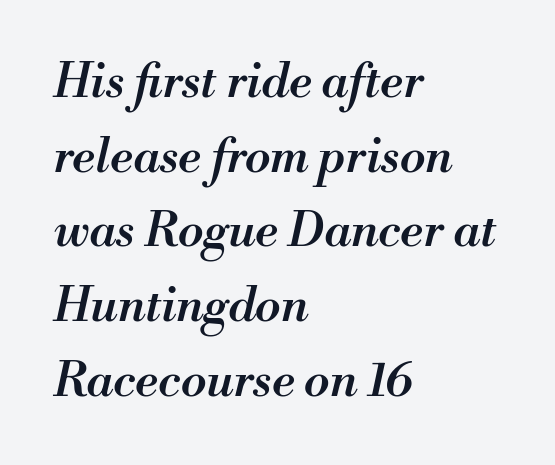
Q: Is the text bold? A: Semi-bold.
Q: Is the text italic (slanted)? A: Yes, it leans right by about 13 degrees.
Q: Is the text underlined? A: No.
Q: How is the paragraph aligned? A: Left-aligned.
Q: Is the spacing between letters normal or unusually wide? A: Normal.
Q: Is the spacing between lines tight, normal or loose? A: Normal.
Q: Width (condensed, normal, or wide)? A: Normal.
Q: Stroke contrast? A: Medium.
Q: x-height? A: Small.
Q: Monospaced? A: No.
